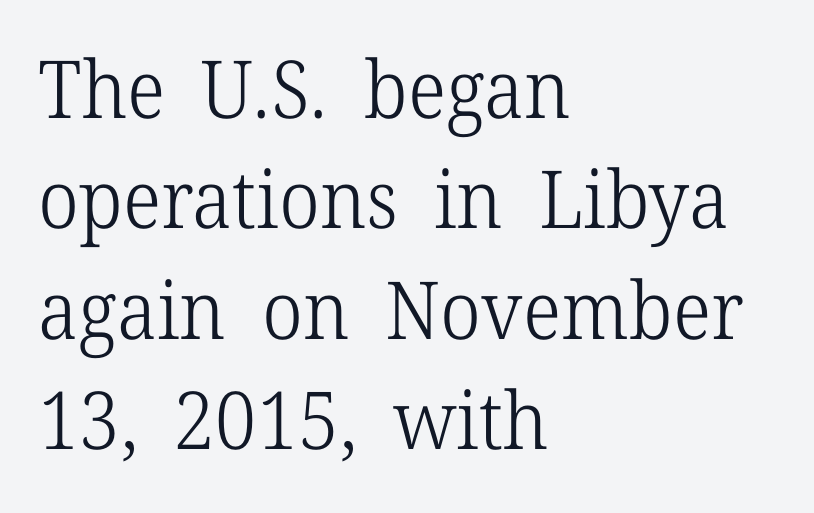
If you drew a ruler down the left edge, every line would touch it. How would I describe the line gaps? Plain and ordinary. You could not count columns in this text — the font is proportionally spaced. Plain, unruled lines of type. Default kerning and tracking; the words read as compact shapes.
